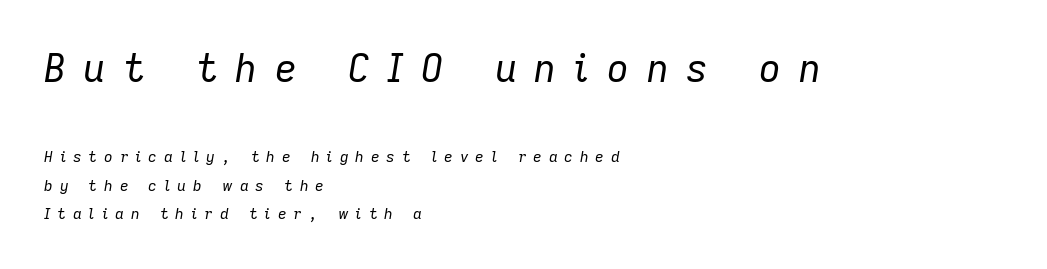
The image shows 38 px regular-weight type, italic (leaning right); set left-aligned, loose line spacing (1.91x), unusually wide letter spacing (+0.46 em), not underlined; the first (top) block is 2.53x larger; low stroke contrast and a medium x-height.
